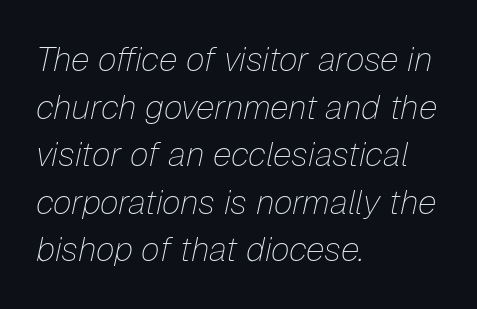
{"italic": "yes", "lean": "right", "slant_degrees": 12, "bold": "no", "weight": "thin", "width": "normal", "stroke_contrast": "low", "x_height": "medium", "monospaced": "no", "underline": "no", "align": "left", "line_spacing": "normal", "line_spacing_ratio": 1.4, "letter_spacing": "normal", "letter_spacing_em": 0.0, "glyph_px": 34}
